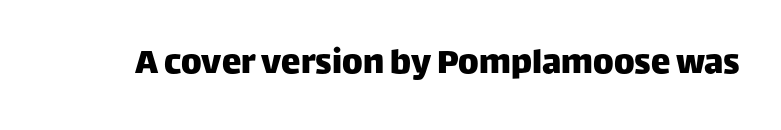
{"serif": "no", "italic": "no", "width": "normal", "stroke_contrast": "low", "x_height": "large", "monospaced": "no", "underline": "no", "letter_spacing": "normal", "letter_spacing_em": 0.0, "glyph_px": 39}
